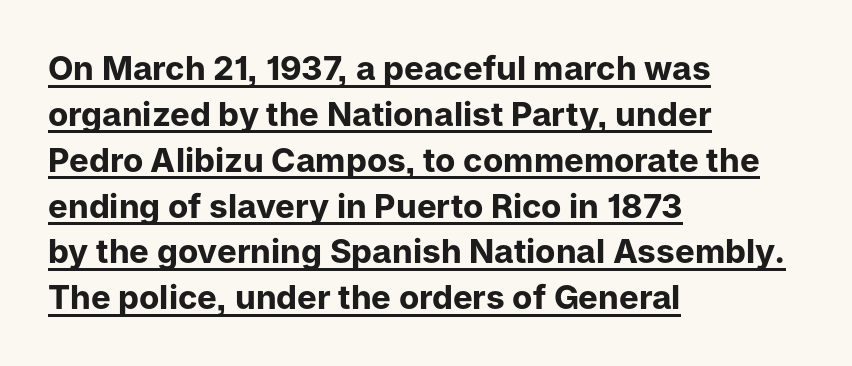
A typesetter would call this proportional, since set widths differ per character. You can tell from the bare stems that sans-serif type was used. Compared with an ordinary text face, these strokes are far heavier — a full bold. The passage shown has conventional tracking throughout.
